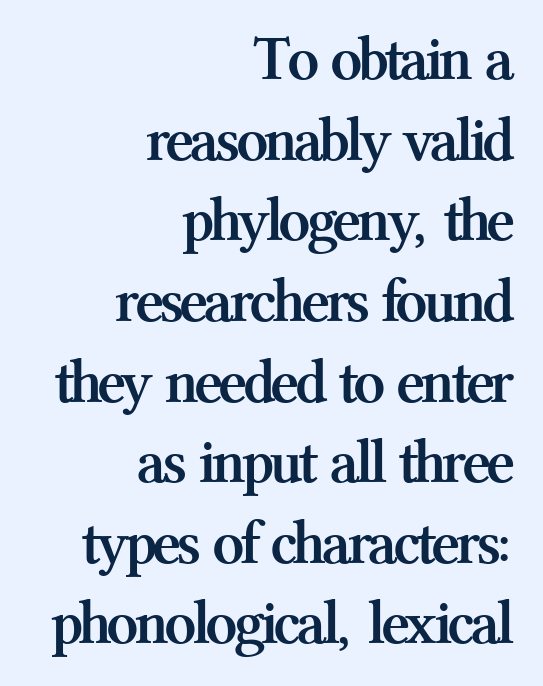
Does the weight exceed regular? Yes, all the way to bold. Caption: standard tracking, unaltered. What's the leading like? Ordinary, nothing unusual. Characters remain perfectly vertical along every line. The zone under the glyphs is completely vacant.
